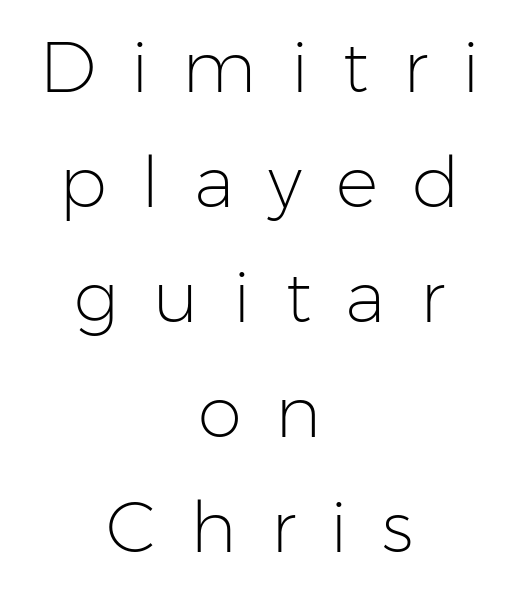
{"serif": "no", "italic": "no", "bold": "no", "weight": "light", "width": "normal", "stroke_contrast": "low", "x_height": "medium", "monospaced": "no", "underline": "no", "align": "center", "line_spacing": "normal", "line_spacing_ratio": 1.62, "letter_spacing": "wide", "letter_spacing_em": 0.48, "glyph_px": 71}
